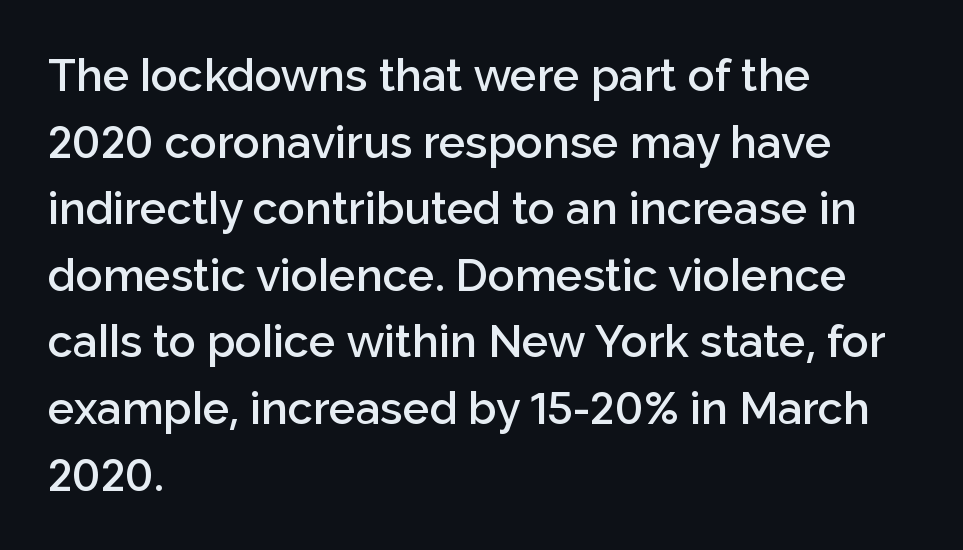
The image shows 45 px semibold sans-serif type, upright; set left-aligned, normal line spacing (1.48x), normal letter spacing, not underlined; low stroke contrast and a medium x-height.
